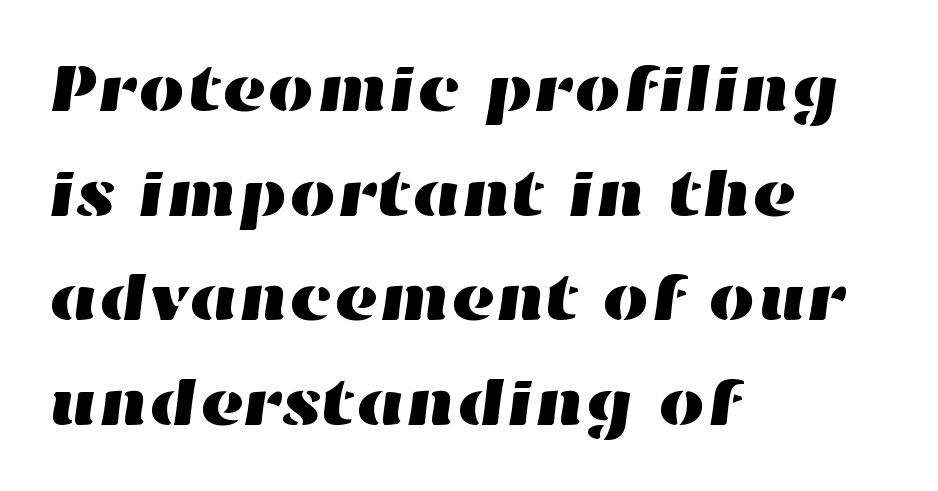
The image shows 67 px wide type; set left-aligned, normal line spacing (1.56x), normal letter spacing, not underlined; high stroke contrast and a medium x-height.
